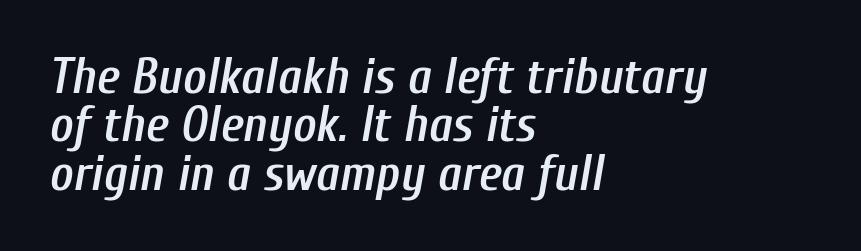
{"italic": "yes", "lean": "right", "slant_degrees": 10, "bold": "semi", "weight": "semibold", "width": "condensed", "stroke_contrast": "low", "x_height": "medium", "monospaced": "no", "underline": "no", "align": "left", "line_spacing": "tight", "line_spacing_ratio": 0.97, "letter_spacing": "normal", "letter_spacing_em": 0.0, "glyph_px": 50}
